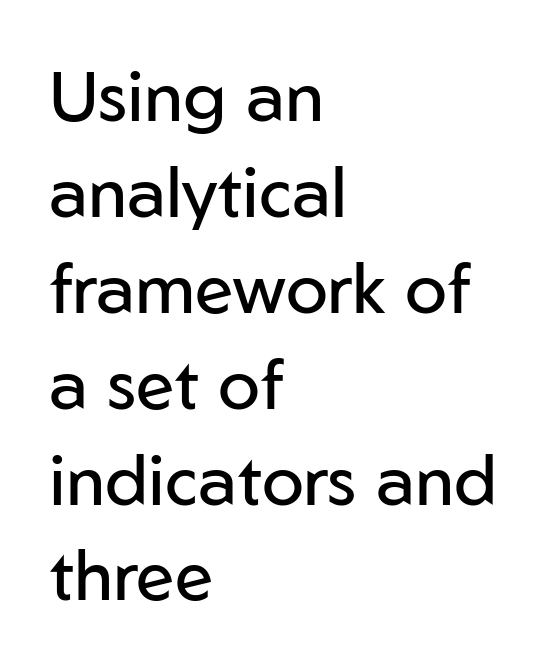
Q: Is the text bold? A: No.
Q: Is the text italic (slanted)? A: No, it is upright.
Q: Is the typeface a serif or a sans-serif typeface? A: Sans-serif.
Q: Is the text underlined? A: No.
Q: How is the paragraph aligned? A: Left-aligned.
Q: Is the spacing between letters normal or unusually wide? A: Normal.
Q: Is the spacing between lines tight, normal or loose? A: Normal.
Q: Width (condensed, normal, or wide)? A: Normal.
Q: Stroke contrast? A: Low.
Q: x-height? A: Medium.
Q: Monospaced? A: No.
